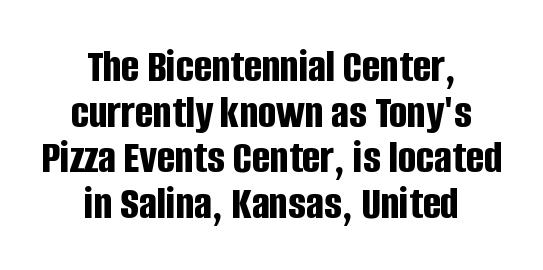
Letter spacing: default. Which margin do the lines hug? Neither — every line sits in the middle. Note the varied advance widths — an 'i' is clearly narrower than an 'm'. Descenders are the only things crossing below the line. Thick stems and heavy bowls — unmistakably bold. In terms of posture, this sample is upright.
